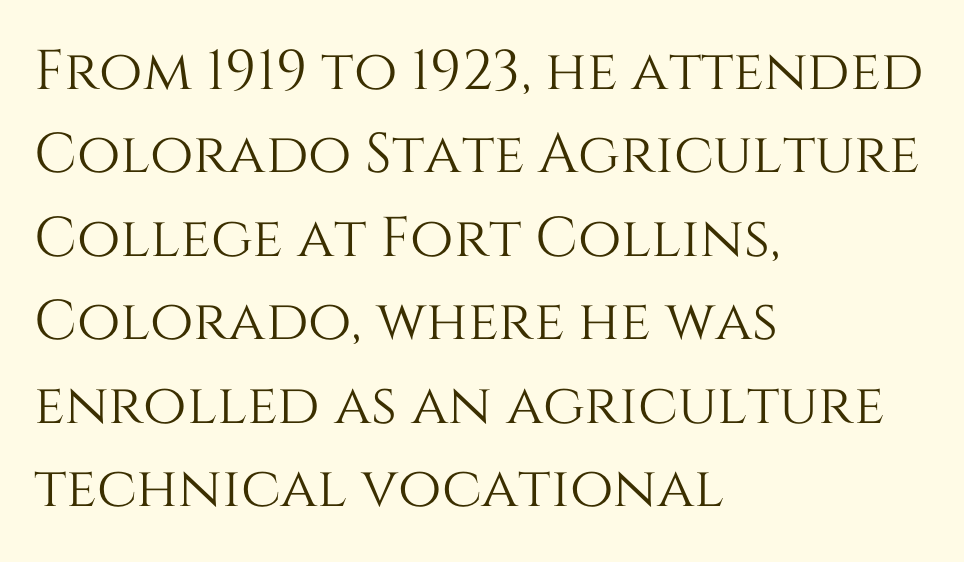
Q: Is the text italic (slanted)? A: No, it is upright.
Q: Is the text underlined? A: No.
Q: How is the paragraph aligned? A: Left-aligned.
Q: Is the spacing between letters normal or unusually wide? A: Normal.
Q: Is the spacing between lines tight, normal or loose? A: Normal.
Q: Width (condensed, normal, or wide)? A: Normal.
Q: Stroke contrast? A: Medium.
Q: x-height? A: Large.
Q: Monospaced? A: No.
